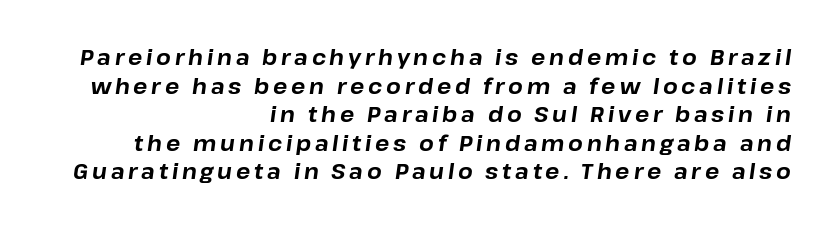
Regular leading. Its strokes are broad and dark, the hallmark of bold type. Would a proofreader flag this as italicized? Yes. Is the block centered? No — it sits flush against the right margin. The foot of each line stays bare and open.
